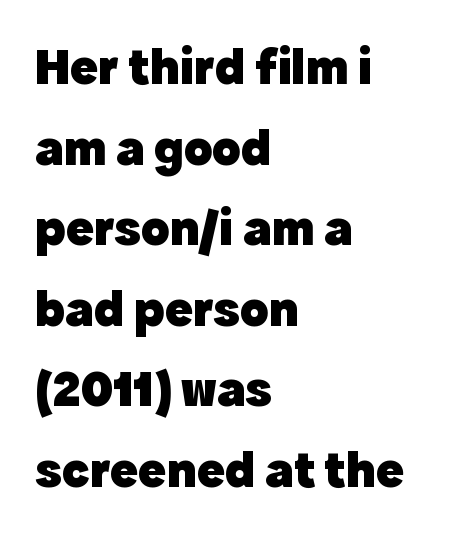
The designer went with a sans here, leaving each stem footless. You can tell it's not italic because the verticals are truly vertical. The text block is weighted toward the left margin, trailing off unevenly rightward. Plenty of ink on the page — the face is bold. Do the characters align in a grid? No, the font is proportional.
